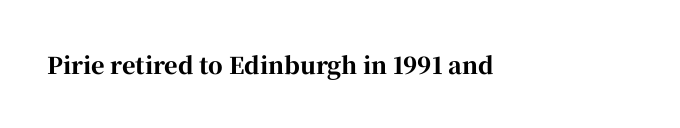
Notice how thick the strokes are: this is what a full bold looks like. In terms of letterspacing, this is plain default setting. The specimen omits any rule beneath the text block's lines. The lettering stays uniformly vertical, giving the passage a roman look.
